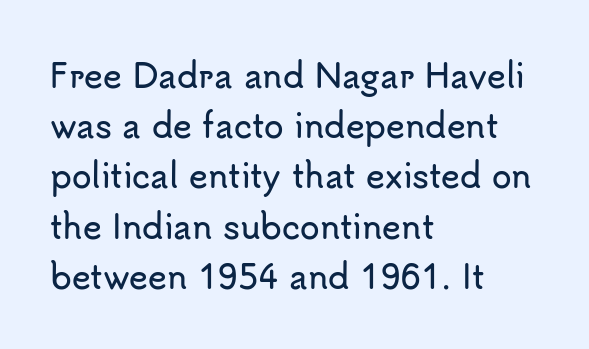
The image shows 32 px sans-serif type, upright; set left-aligned, normal line spacing (1.57x), normal letter spacing, not underlined; low stroke contrast and a small x-height.
